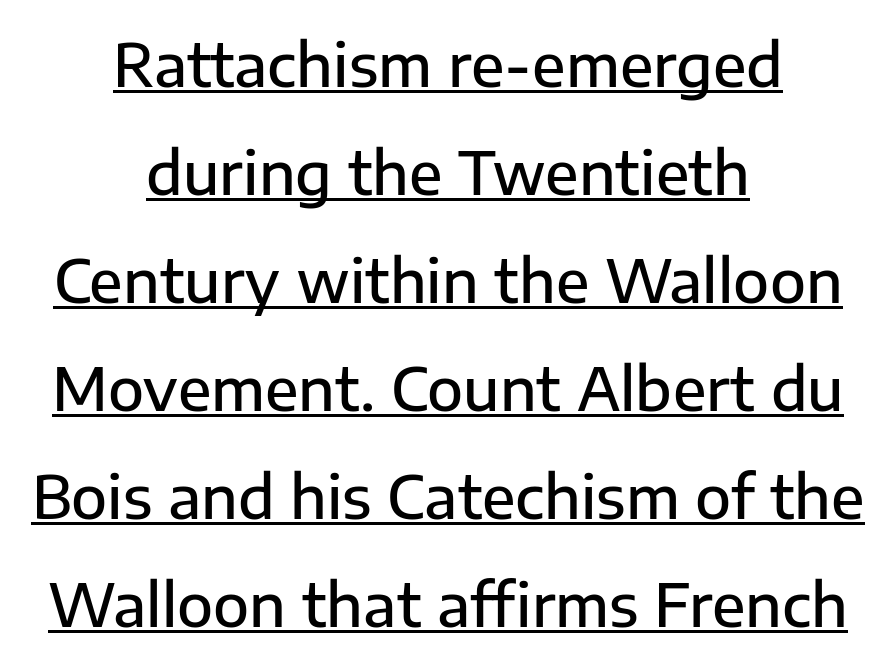
Semibold letterforms, between regular and bold. Each letter keeps its own natural width here, so spacing adapts to shape. No italicization has been applied; the sample stays upright. No feet cap the strokes, marking this as sans-serif type. These characters rest on top of a visible drawn line. Teacher's note: observe the equal gaps on both sides — that is centered alignment.
